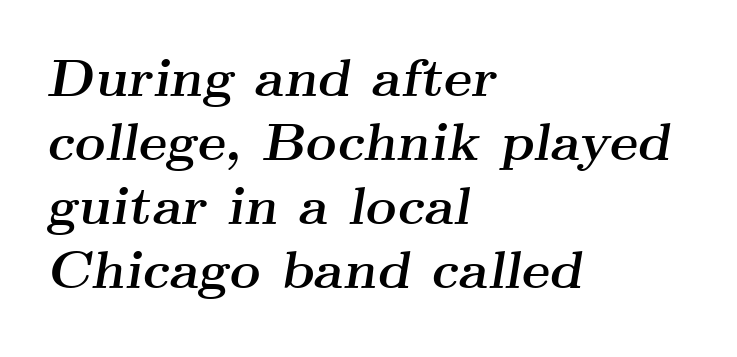
Q: Is the text bold? A: Yes.
Q: Is the text italic (slanted)? A: Yes, it leans right by about 9 degrees.
Q: Is the typeface a serif or a sans-serif typeface? A: Serif.
Q: Is the text underlined? A: No.
Q: How is the paragraph aligned? A: Left-aligned.
Q: Is the spacing between letters normal or unusually wide? A: Normal.
Q: Width (condensed, normal, or wide)? A: Wide.
Q: Stroke contrast? A: Medium.
Q: x-height? A: Small.
Q: Monospaced? A: No.
